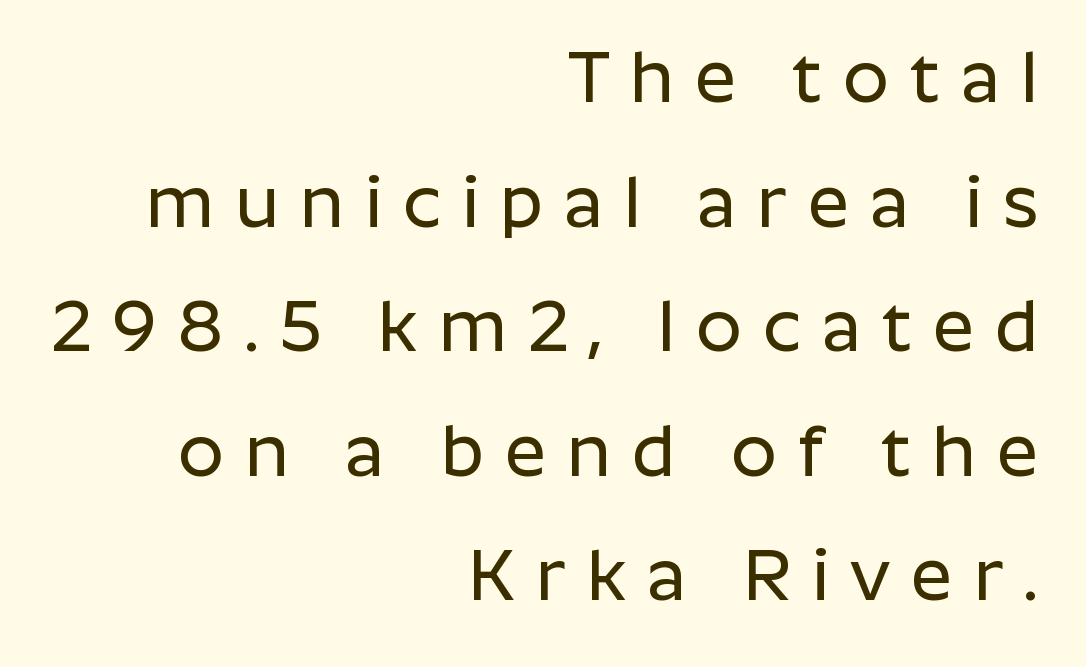
Anything drawn beneath the words? Only blank space. Serifs: no, the terminals of the letterforms are clean. Character widths vary here, with narrow letters taking less room than wide ones. This sample uses an upright cut, with every glyph sitting square on the baseline. Line endings align vertically; line beginnings do not.
